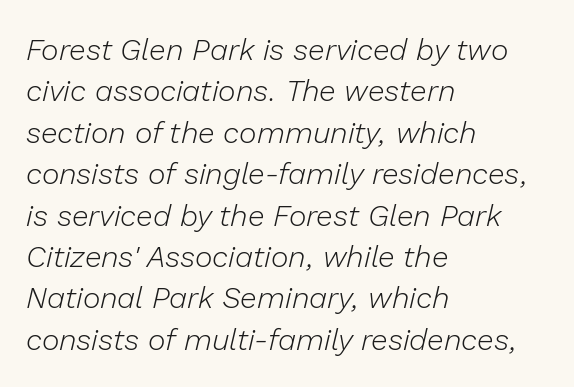
Every row of glyphs begins at an identical x-position on the left. Lines of text with bare space underneath. What stands out about the letter spacing? Nothing — it is the standard amount. Quick note: interline space is typical.
